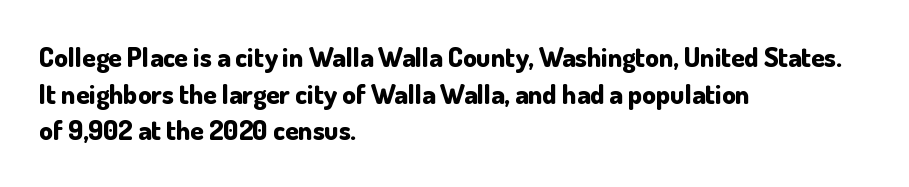
{"italic": "no", "bold": "yes", "underline": "no", "align": "left", "line_spacing": "normal", "line_spacing_ratio": 1.36, "letter_spacing": "normal", "letter_spacing_em": 0.0, "glyph_px": 27}
